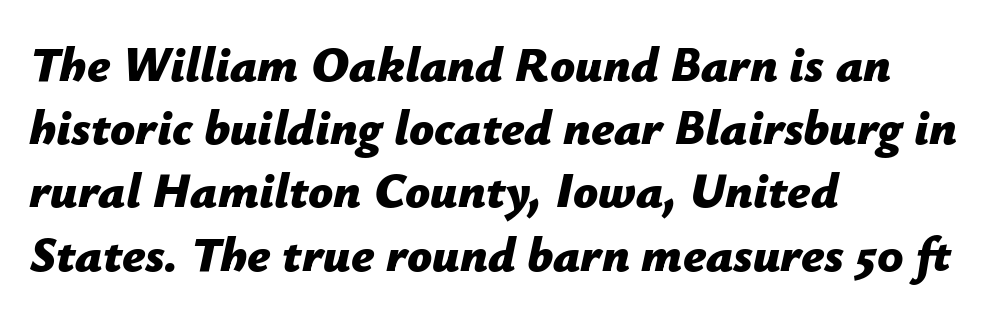
{"italic": "yes", "lean": "right", "slant_degrees": 12, "bold": "yes", "weight": "bold", "width": "normal", "stroke_contrast": "low", "x_height": "medium", "monospaced": "no", "underline": "no", "align": "left", "line_spacing": "normal", "line_spacing_ratio": 1.29, "letter_spacing": "normal", "letter_spacing_em": 0.0, "glyph_px": 49}
